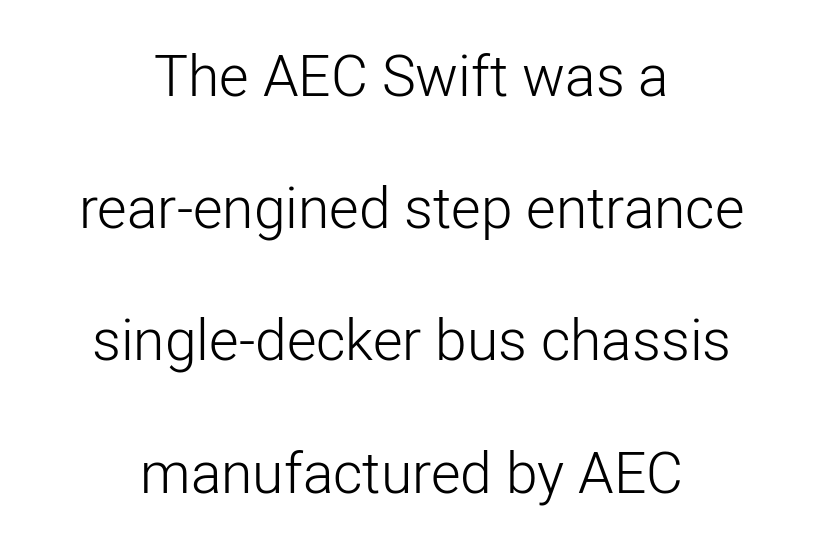
The image shows 57 px light sans-serif type, upright; set centered, loose line spacing (2.32x), normal letter spacing, not underlined; low stroke contrast and a medium x-height.
